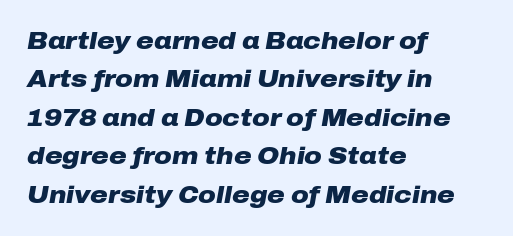
The image shows 24 px bold type, italic (leaning right); set left-aligned, normal line spacing (1.6x), normal letter spacing, not underlined.
